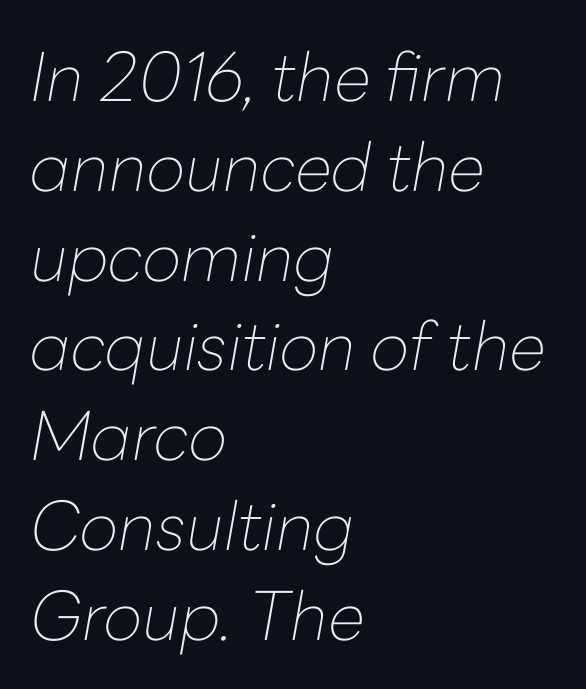
{"italic": "yes", "lean": "right", "slant_degrees": 10, "bold": "no", "weight": "thin", "width": "normal", "stroke_contrast": "low", "x_height": "medium", "monospaced": "no", "underline": "no", "align": "left", "line_spacing": "normal", "line_spacing_ratio": 1.34, "letter_spacing": "normal", "letter_spacing_em": 0.0, "glyph_px": 67}
